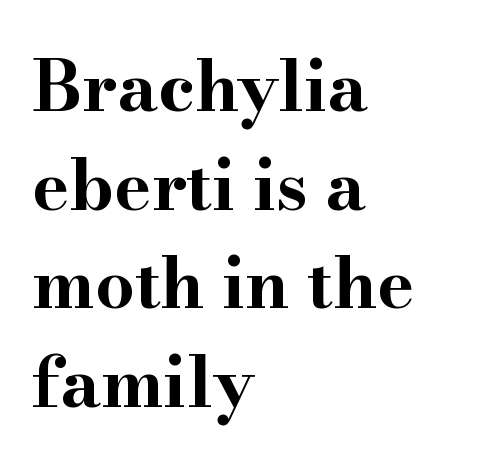
Q: Is the text bold? A: Yes.
Q: Is the text italic (slanted)? A: No, it is upright.
Q: Is the typeface a serif or a sans-serif typeface? A: Serif.
Q: Is the text underlined? A: No.
Q: How is the paragraph aligned? A: Left-aligned.
Q: Is the spacing between letters normal or unusually wide? A: Normal.
Q: Is the spacing between lines tight, normal or loose? A: Normal.
Q: Width (condensed, normal, or wide)? A: Wide.
Q: Stroke contrast? A: High.
Q: x-height? A: Small.
Q: Monospaced? A: No.
